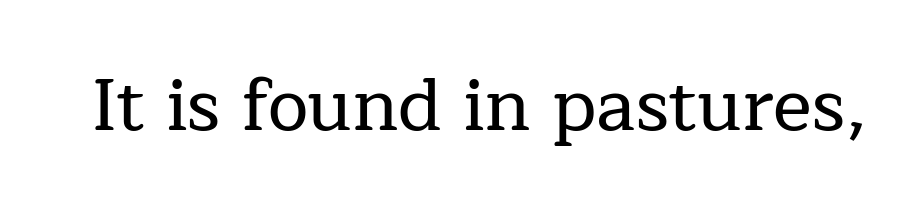
The image shows 73 px serif type, upright; set normal letter spacing, not underlined; low stroke contrast and a medium x-height.
